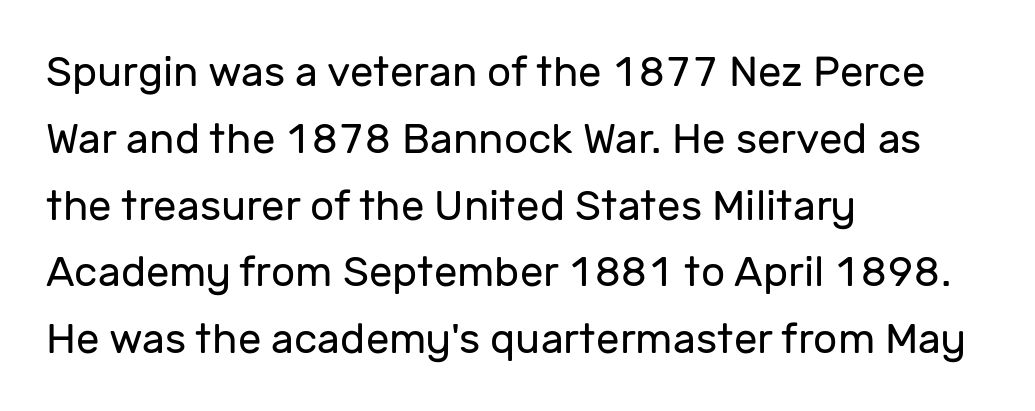
The image shows 42 px regular-weight sans-serif type, upright; set left-aligned, normal line spacing (1.59x), normal letter spacing, not underlined; low stroke contrast and a medium x-height.
